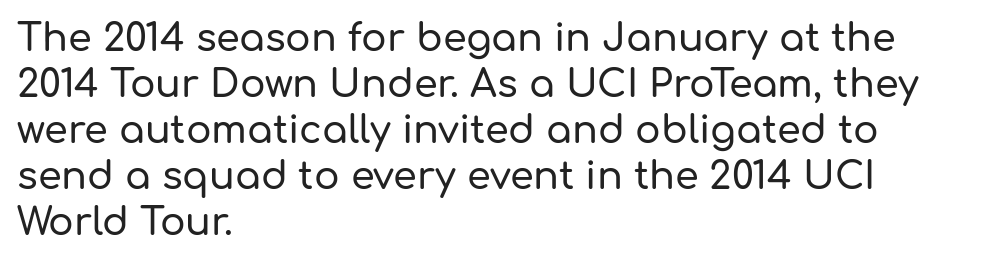
Q: Is the text italic (slanted)? A: No, it is upright.
Q: Is the typeface a serif or a sans-serif typeface? A: Sans-serif.
Q: Is the text underlined? A: No.
Q: How is the paragraph aligned? A: Left-aligned.
Q: Is the spacing between letters normal or unusually wide? A: Normal.
Q: Width (condensed, normal, or wide)? A: Normal.
Q: Stroke contrast? A: Low.
Q: x-height? A: Medium.
Q: Monospaced? A: No.
